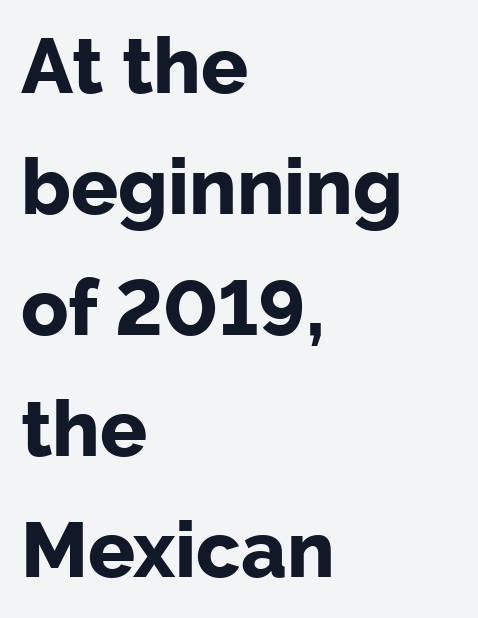
Where is the straight margin? On the left. Letters rest on an invisible, unmarked baseline. A typesetter would call this leading conventional body-copy spacing. The rendering uses a bold face; every stroke is thick and dark. Inter-character spacing is left at the font's built-in metrics.
